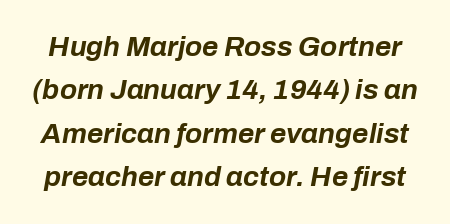
{"italic": "yes", "lean": "right", "slant_degrees": 10, "bold": "yes", "weight": "bold", "width": "normal", "stroke_contrast": "low", "x_height": "medium", "monospaced": "no", "underline": "no", "line_spacing": "normal", "line_spacing_ratio": 1.55, "letter_spacing": "normal", "letter_spacing_em": 0.0, "glyph_px": 28}
